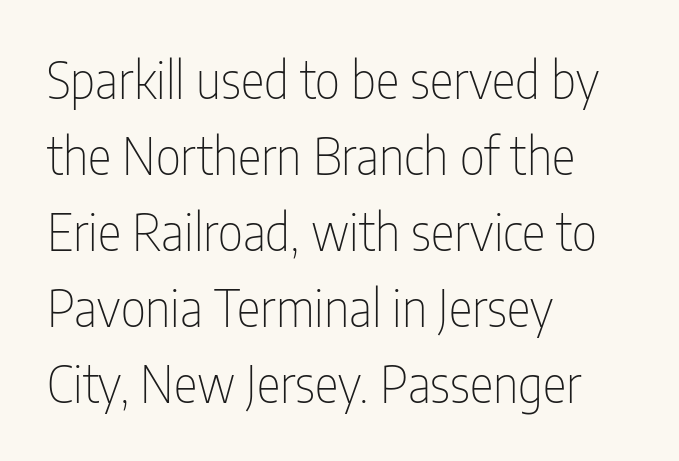
The image shows 50 px thin, condensed sans-serif type, upright; set left-aligned, normal line spacing (1.52x), normal letter spacing, not underlined; low stroke contrast and a medium x-height.
